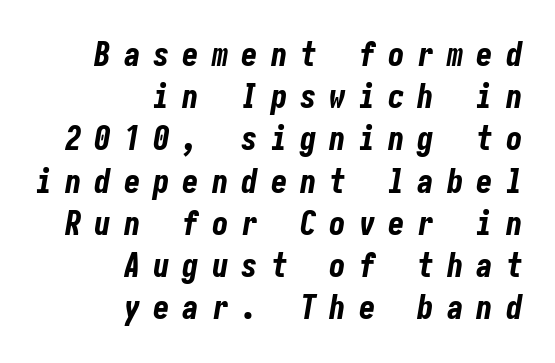
{"italic": "yes", "lean": "right", "slant_degrees": 10, "bold": "yes", "weight": "bold", "width": "condensed", "stroke_contrast": "low", "x_height": "medium", "underline": "no", "align": "right", "line_spacing": "normal", "line_spacing_ratio": 1.28, "letter_spacing": "wide", "letter_spacing_em": 0.39, "glyph_px": 33}
